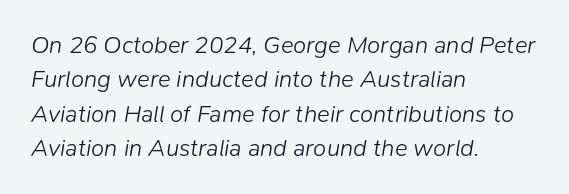
{"italic": "yes", "lean": "right", "slant_degrees": 9, "bold": "no", "underline": "no", "align": "left", "line_spacing": "normal", "line_spacing_ratio": 1.43, "letter_spacing": "normal", "letter_spacing_em": 0.0, "glyph_px": 24}
